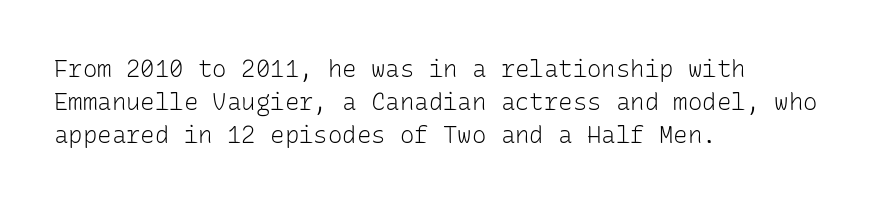
Q: Is the text bold? A: No.
Q: Is the text italic (slanted)? A: No, it is upright.
Q: Is the text underlined? A: No.
Q: How is the paragraph aligned? A: Left-aligned.
Q: Is the spacing between letters normal or unusually wide? A: Normal.
Q: Is the spacing between lines tight, normal or loose? A: Normal.
